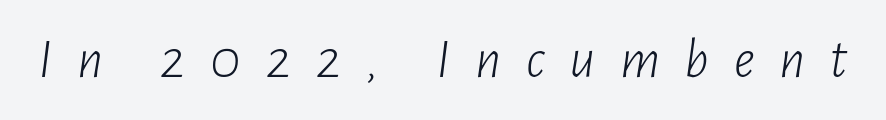
Q: Is the text bold? A: No.
Q: Is the text italic (slanted)? A: Yes, it leans right by about 7 degrees.
Q: Is the text underlined? A: No.
Q: Is the spacing between letters normal or unusually wide? A: Unusually wide.
Q: Width (condensed, normal, or wide)? A: Condensed.
Q: Stroke contrast? A: Low.
Q: x-height? A: Medium.
Q: Monospaced? A: No.
